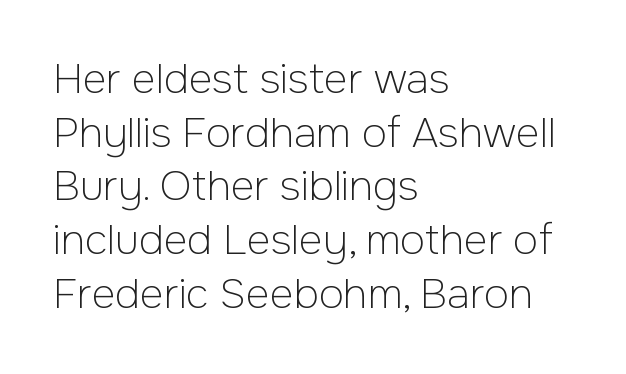
{"serif": "no", "italic": "no", "bold": "no", "weight": "light", "width": "normal", "stroke_contrast": "low", "x_height": "medium", "monospaced": "no", "underline": "no", "align": "left", "line_spacing": "normal", "line_spacing_ratio": 1.31, "letter_spacing": "normal", "letter_spacing_em": 0.0, "glyph_px": 41}
